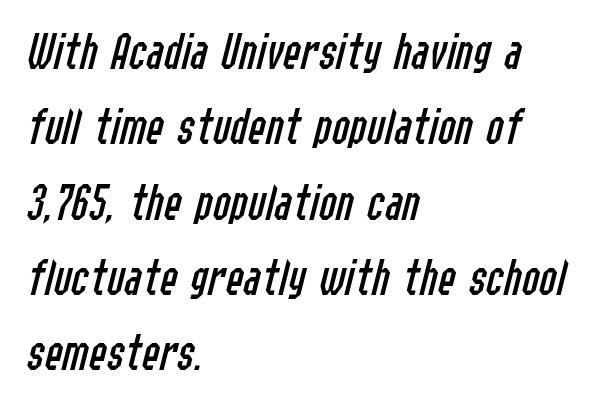
The image shows 53 px regular-weight, condensed type, italic (leaning right); set left-aligned, normal line spacing (1.42x), normal letter spacing, not underlined; low stroke contrast and a medium x-height.
